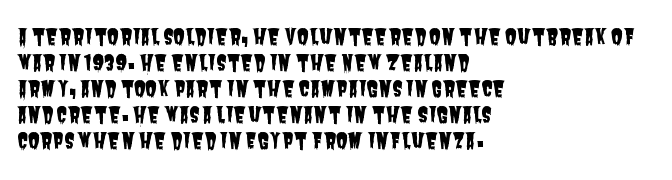
Short and long lines alike share a common starting point at left. Nobody touched the tracking dial on this one. The string is rendered with underlining switched off.
